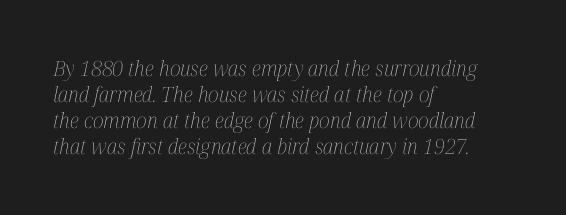
The image shows 21 px text type, italic (leaning right); set left-aligned, line spacing 1.24x, normal letter spacing, not underlined.
